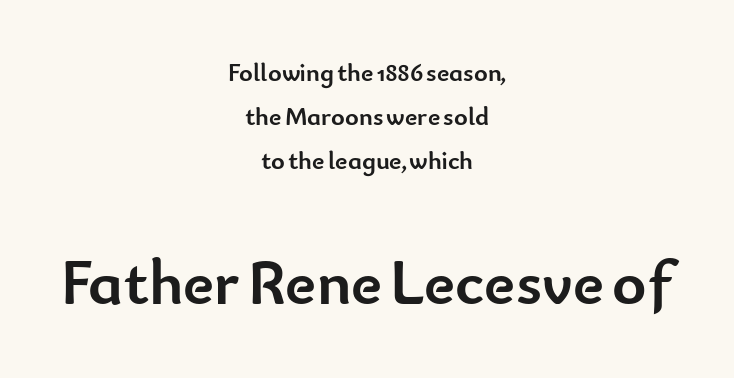
The image shows 65 px semibold sans-serif type, upright; set centered, normal line spacing (1.69x), normal letter spacing, not underlined; the second (bottom) block is 2.5x larger; low stroke contrast and a small x-height.
